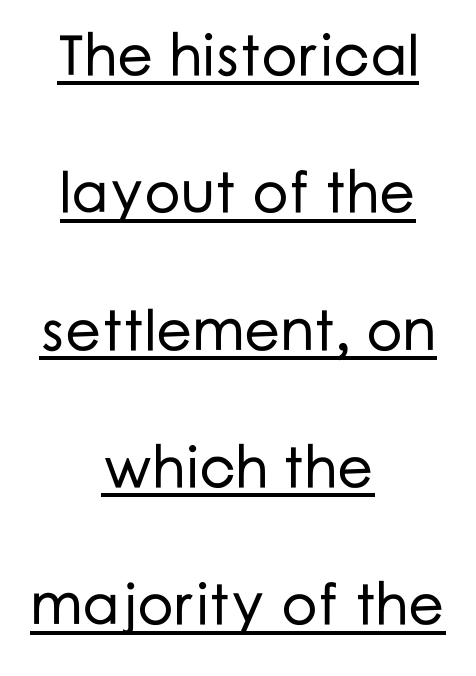
Q: Is the text italic (slanted)? A: No, it is upright.
Q: Is the typeface a serif or a sans-serif typeface? A: Sans-serif.
Q: Is the text underlined? A: Yes.
Q: How is the paragraph aligned? A: Centered.
Q: Is the spacing between letters normal or unusually wide? A: Normal.
Q: Is the spacing between lines tight, normal or loose? A: Loose.
Q: Width (condensed, normal, or wide)? A: Normal.
Q: Stroke contrast? A: Low.
Q: x-height? A: Medium.
Q: Monospaced? A: No.
